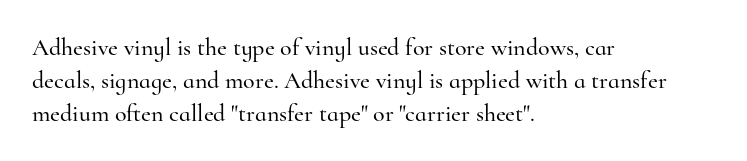
The lines are quadded left. Does extra space separate the letters? No, they use regular spacing. Tall strokes in this sample are plumb rather than angled. Notice how descenders clear the ascenders below comfortably — that's standard leading. This rendering features lettering with no underline.
